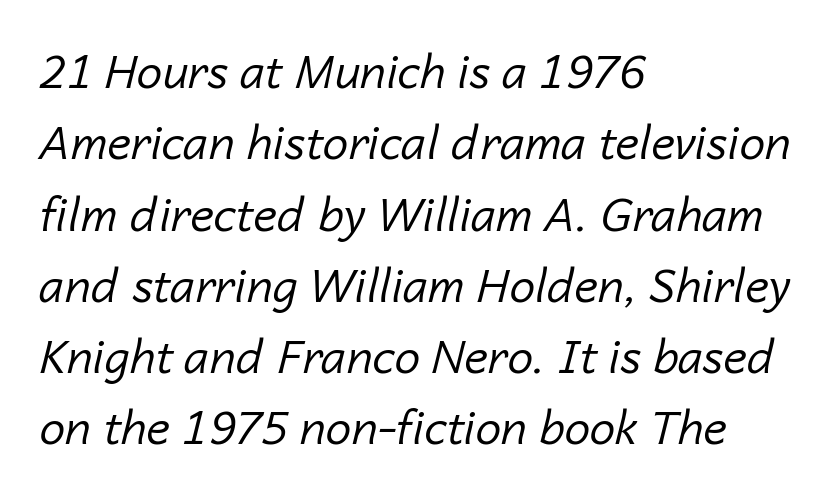
The paragraph shown leans on its left margin. Heaviness? Minimal to ordinary, like unemphasized prose. The rendering uses natural spacing where letterforms have individual widths. Caption: standard tracking, unaltered.
